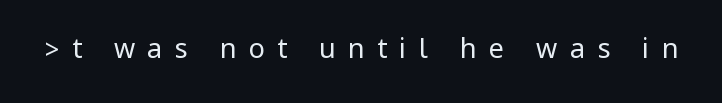
{"italic": "no", "bold": "no", "underline": "no", "letter_spacing": "wide", "letter_spacing_em": 0.46, "glyph_px": 27}
